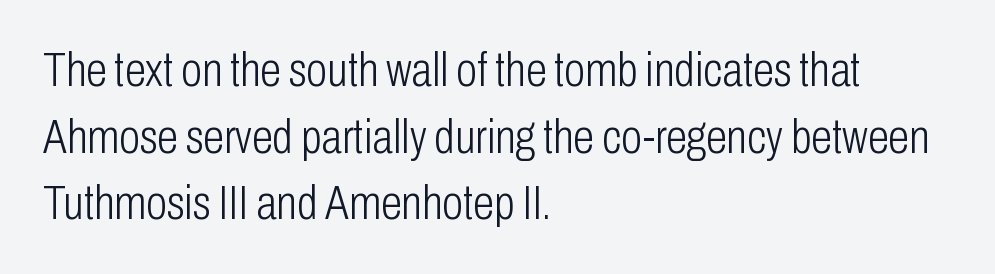
In terms of posture, this sample is upright. The letters advance in unequal steps, a hallmark of proportional type. Are there feet on the stems? There aren't — it's a sans. Regular leading.
